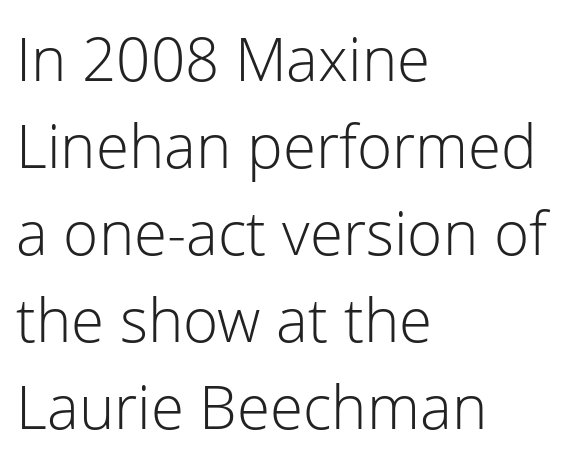
Q: Is the text bold? A: No.
Q: Is the text italic (slanted)? A: No, it is upright.
Q: Is the typeface a serif or a sans-serif typeface? A: Sans-serif.
Q: Is the text underlined? A: No.
Q: How is the paragraph aligned? A: Left-aligned.
Q: Is the spacing between letters normal or unusually wide? A: Normal.
Q: Is the spacing between lines tight, normal or loose? A: Normal.
Q: Width (condensed, normal, or wide)? A: Normal.
Q: Stroke contrast? A: Low.
Q: x-height? A: Medium.
Q: Monospaced? A: No.
